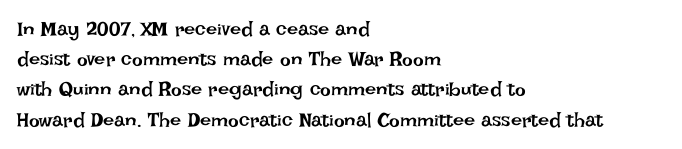
The image shows 20 px text type, upright; set left-aligned, normal line spacing (1.51x), normal letter spacing, not underlined.
